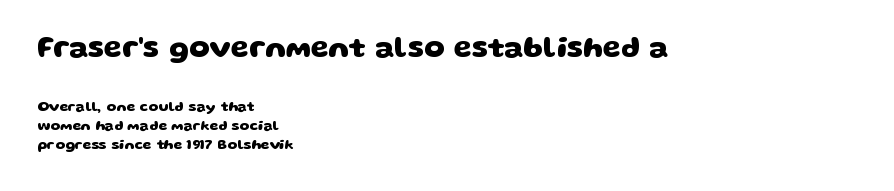
Q: Is the text bold? A: Yes.
Q: Is the typeface a serif or a sans-serif typeface? A: Sans-serif.
Q: Is the text underlined? A: No.
Q: How is the paragraph aligned? A: Left-aligned.
Q: Is the spacing between letters normal or unusually wide? A: Normal.
Q: Is the spacing between lines tight, normal or loose? A: Normal.
Q: Which block of text is set in a larger size, the first (top) or the second (bottom)? A: The first (top) one.
Q: Width (condensed, normal, or wide)? A: Wide.
Q: Stroke contrast? A: Low.
Q: x-height? A: Large.
Q: Monospaced? A: No.
